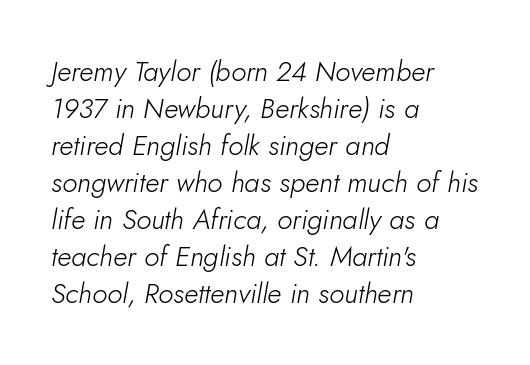
Q: Is the text bold? A: No.
Q: Is the text italic (slanted)? A: Yes, it leans right by about 10 degrees.
Q: Is the text underlined? A: No.
Q: How is the paragraph aligned? A: Left-aligned.
Q: Is the spacing between letters normal or unusually wide? A: Normal.
Q: Is the spacing between lines tight, normal or loose? A: Normal.
Q: Width (condensed, normal, or wide)? A: Normal.
Q: Stroke contrast? A: Low.
Q: x-height? A: Small.
Q: Monospaced? A: No.
